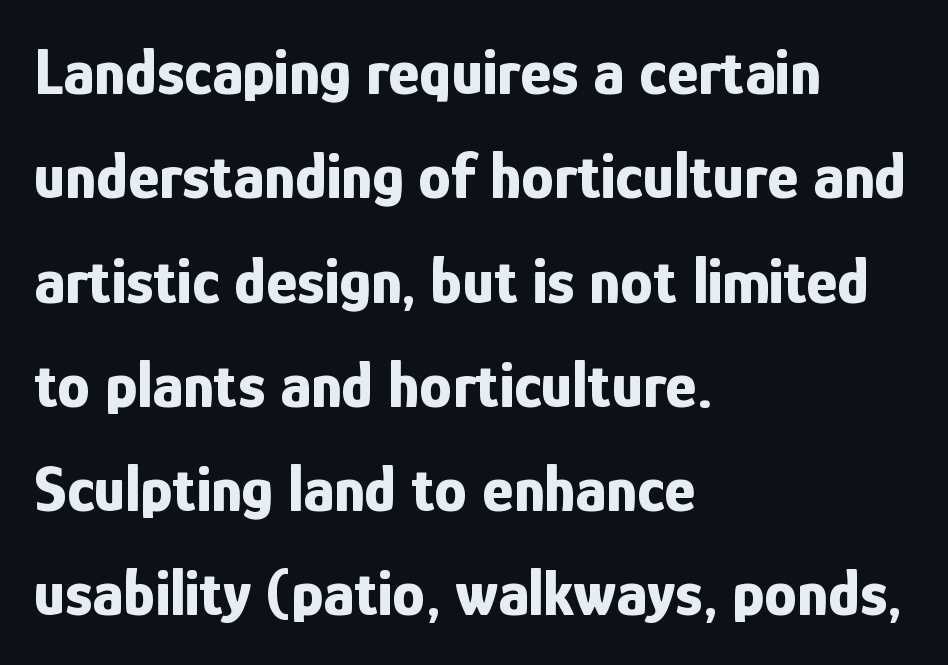
Q: Is the text bold? A: Yes.
Q: Is the text italic (slanted)? A: No, it is upright.
Q: Is the typeface a serif or a sans-serif typeface? A: Sans-serif.
Q: Is the text underlined? A: No.
Q: How is the paragraph aligned? A: Left-aligned.
Q: Is the spacing between letters normal or unusually wide? A: Normal.
Q: Is the spacing between lines tight, normal or loose? A: Normal.
Q: Width (condensed, normal, or wide)? A: Condensed.
Q: Stroke contrast? A: Low.
Q: x-height? A: Medium.
Q: Monospaced? A: No.
